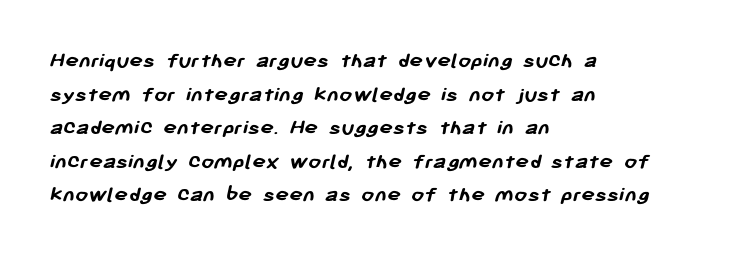
Q: Is the text bold? A: Yes.
Q: Is the text underlined? A: No.
Q: How is the paragraph aligned? A: Left-aligned.
Q: Is the spacing between letters normal or unusually wide? A: Normal.
Q: Is the spacing between lines tight, normal or loose? A: Normal.
